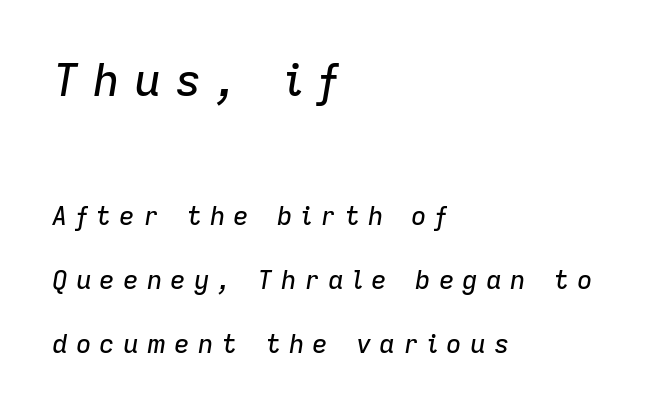
{"italic": "yes", "lean": "right", "slant_degrees": 9, "width": "normal", "stroke_contrast": "low", "x_height": "medium", "monospaced": "no", "underline": "no", "align": "left", "line_spacing": "loose", "line_spacing_ratio": 2.46, "letter_spacing": "wide", "letter_spacing_em": 0.31, "larger_block": "first", "size_ratio": 1.73, "glyph_px": 45}
